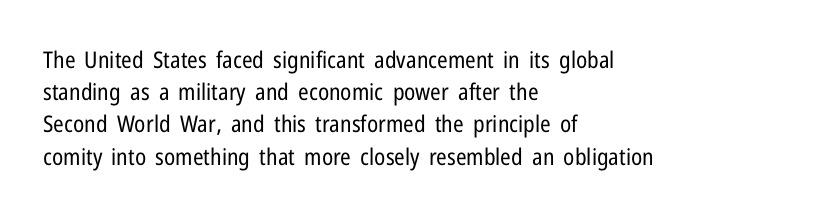
Regarding leading, the lines here are spaced in the standard way. The setting favours the left margin, as ordinary paragraphs usually do. The typeface has the unassuming heft of standard copy or less. The tracking reads as untouched default to a designer's eye. Type without underlining. Vertical strokes here are truly vertical.
